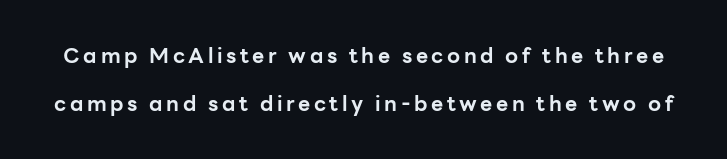
The image shows 21 px bold type, upright; set loose line spacing (2.28x), not underlined.
